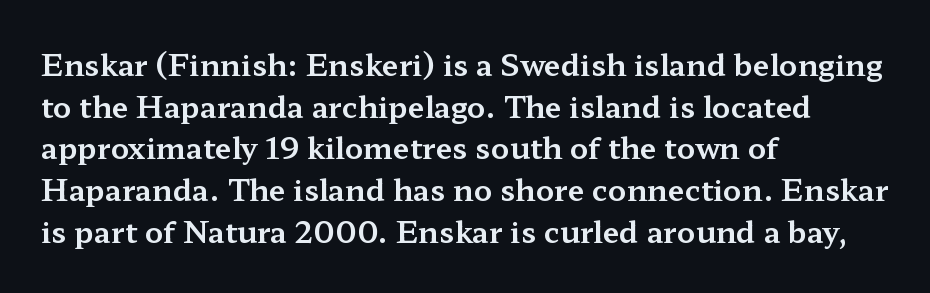
Q: Is the text italic (slanted)? A: No, it is upright.
Q: Is the typeface a serif or a sans-serif typeface? A: Serif.
Q: Is the text underlined? A: No.
Q: How is the paragraph aligned? A: Left-aligned.
Q: Is the spacing between letters normal or unusually wide? A: Normal.
Q: Is the spacing between lines tight, normal or loose? A: Normal.
Q: Width (condensed, normal, or wide)? A: Wide.
Q: Stroke contrast? A: Medium.
Q: x-height? A: Medium.
Q: Monospaced? A: No.
